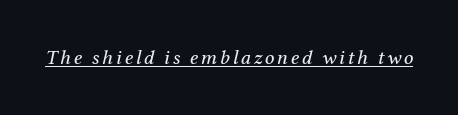
Q: Is the text bold? A: No.
Q: Is the text italic (slanted)? A: Yes, it leans right by about 12 degrees.
Q: Is the text underlined? A: Yes.
